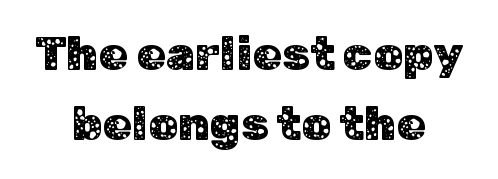
The rendering positions every line midway between the sides. The gaps between neighbouring characters are ordinary and unremarkable. Regular leading. Is there any slant? The stems are plumb. Is this a fixed-width face? No — the glyphs have proportional, varying widths. No feet cap the strokes, marking this as sans-serif type.
